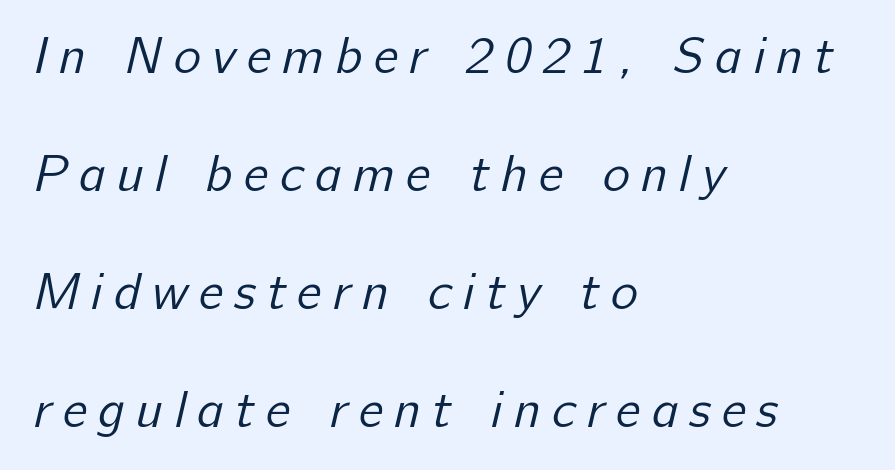
{"serif": "no", "bold": "no", "weight": "regular", "width": "normal", "stroke_contrast": "low", "x_height": "medium", "monospaced": "no", "underline": "no", "align": "left", "line_spacing": "loose", "line_spacing_ratio": 2.27, "letter_spacing": "wide", "letter_spacing_em": 0.21, "glyph_px": 52}
